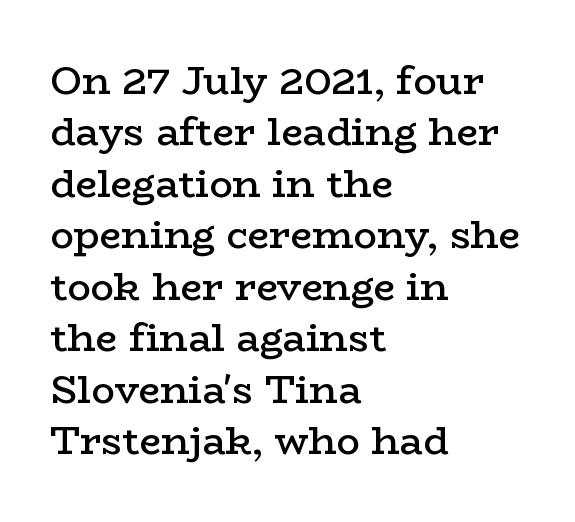
The image shows 39 px semibold, wide serif type, upright; set left-aligned, normal line spacing (1.32x), normal letter spacing, not underlined; low stroke contrast and a medium x-height.
